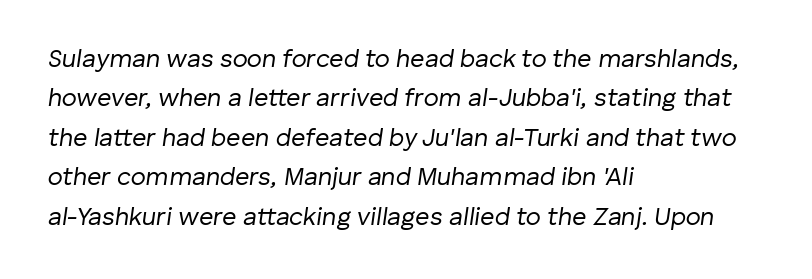
Ink coverage per letter is moderate at most. Line starts are locked; line ends wander. The space beneath each line is pristine and unruled. Interline gaps are of average width in this sample.
